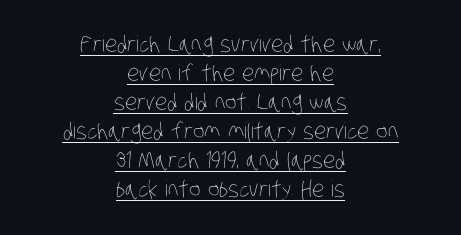
The image shows 22 px text type; set centered, normal line spacing (1.32x), normal letter spacing, underlined.
